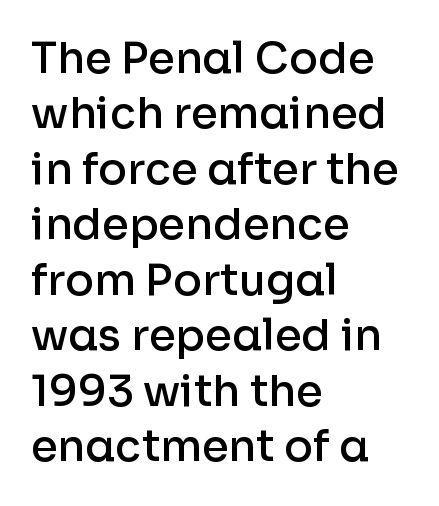
The image shows 43 px semibold sans-serif type, upright; set left-aligned, normal line spacing (1.29x), normal letter spacing, not underlined; low stroke contrast and a medium x-height.
